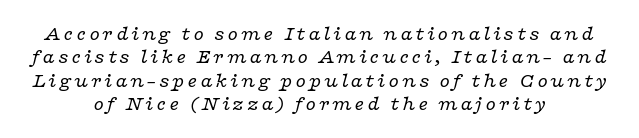
Closely set lines give the paragraph a compact silhouette. If you folded the block vertically in half, each line would mirror itself in length. Emphasis-style slanted type is in use. Any mark beneath the type? The region is blank. The cut favours lightness, reaching ordinary text weight at its darkest.
